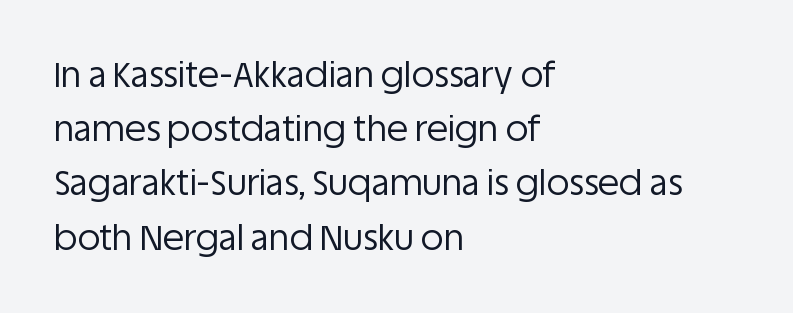
{"serif": "no", "italic": "no", "bold": "no", "weight": "regular", "width": "normal", "stroke_contrast": "low", "x_height": "large", "monospaced": "no", "underline": "no", "align": "left", "line_spacing": "normal", "line_spacing_ratio": 1.55, "letter_spacing": "normal", "letter_spacing_em": 0.0, "glyph_px": 35}
